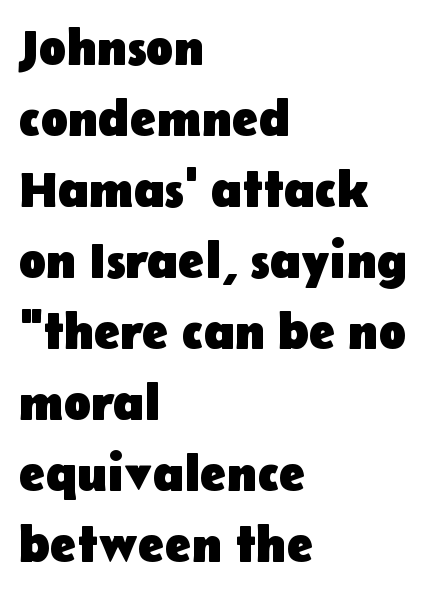
The image shows 50 px heavy sans-serif type, upright; set left-aligned, normal line spacing (1.42x), normal letter spacing, not underlined; low stroke contrast and a medium x-height.
